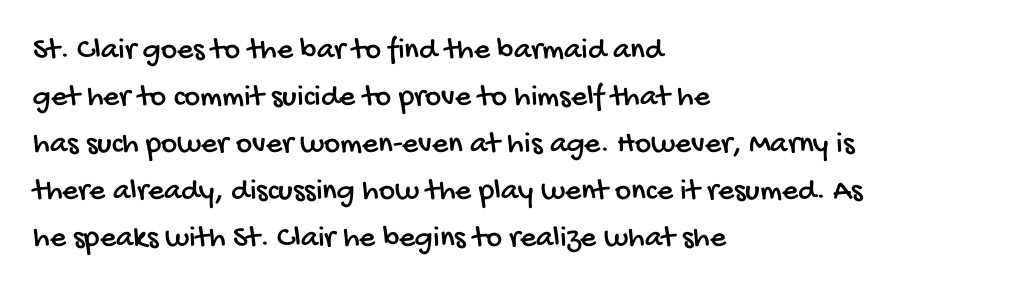
Glance below the letters and you will spot only blank space. These lines are composed in type without serifs. Casual observation: everything's shoved over to the left. Look at the tracking — it's just the regular setting, nothing added. This sample keeps an unexceptional amount of space between lines.
